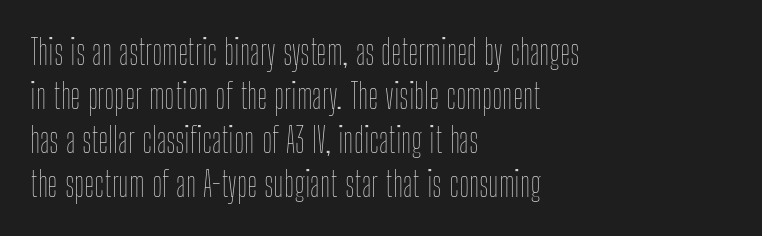
The image shows 35 px thin, condensed type, upright; set left-aligned, normal line spacing (1.26x), normal letter spacing, not underlined; low stroke contrast and a medium x-height.
